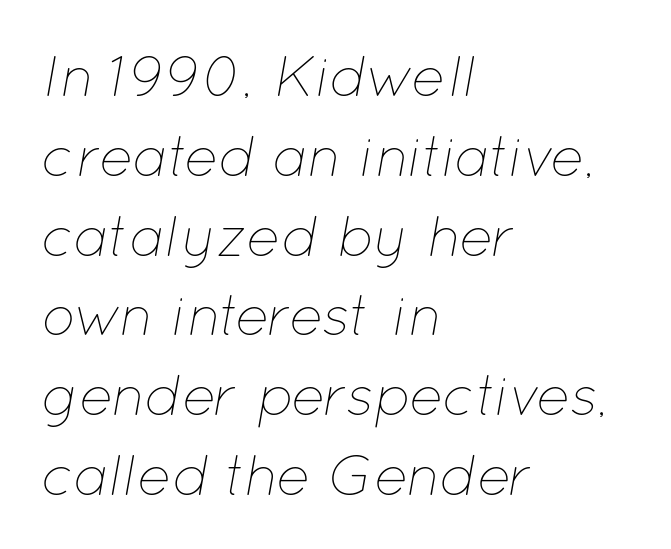
{"italic": "yes", "lean": "right", "slant_degrees": 12, "bold": "no", "weight": "thin", "width": "normal", "stroke_contrast": "low", "x_height": "medium", "monospaced": "no", "underline": "no", "align": "left", "line_spacing": "normal", "line_spacing_ratio": 1.4, "letter_spacing": "normal", "letter_spacing_em": 0.0, "glyph_px": 57}
